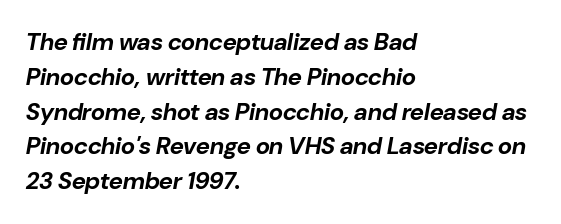
Typeset ragged right — the left edge is the straight one. These lines sit exactly where default settings would place them. These lines carry a lot of weight — the face is fully bold. Quick note: underline off.
